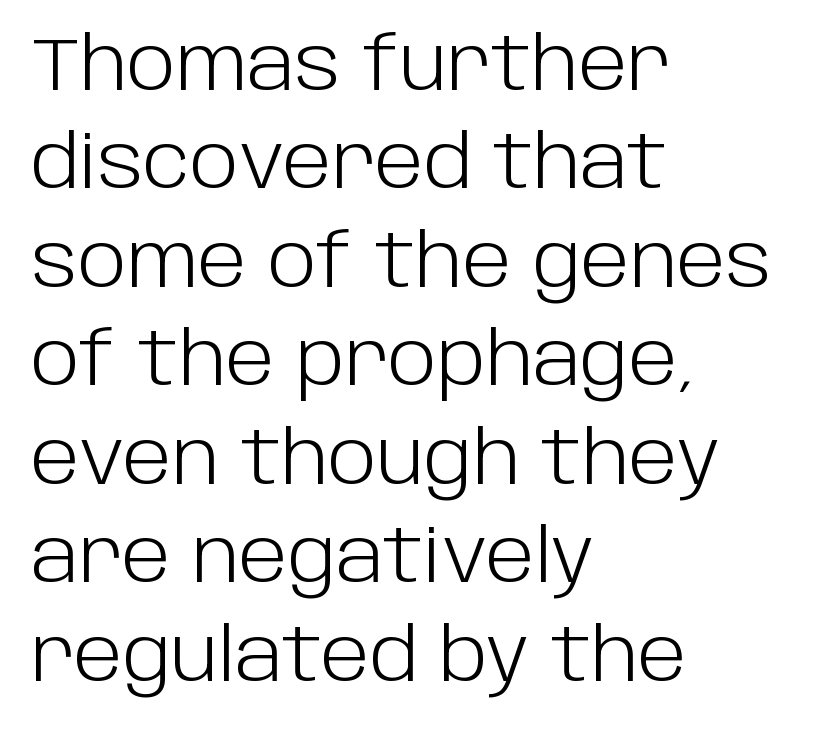
{"serif": "no", "italic": "no", "bold": "no", "weight": "light", "width": "normal", "stroke_contrast": "low", "x_height": "large", "monospaced": "no", "underline": "no", "align": "left", "line_spacing": "normal", "line_spacing_ratio": 1.33, "letter_spacing": "normal", "letter_spacing_em": 0.0, "glyph_px": 74}
